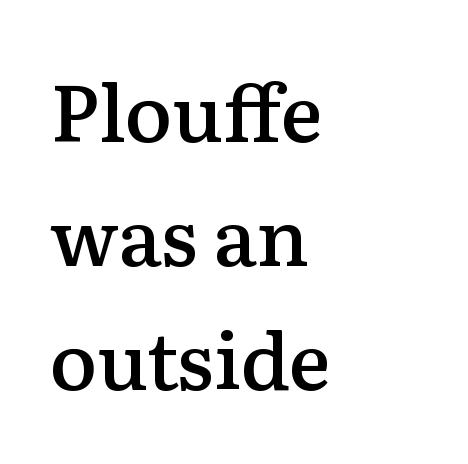
The passage shown is semibold, sitting just below true bold. Descenders hang freely into open space. This rendering uses left alignment, leaving the right contour irregular. The face used here is proportionally spaced, like ordinary book or web type. Letterform terminals end in serifs throughout the passage. Is the letter spacing exaggerated? No — it looks like the ordinary default.
